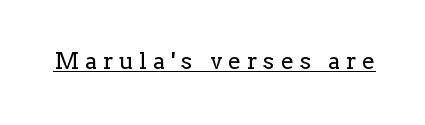
{"italic": "no", "bold": "no", "underline": "yes", "letter_spacing": "wide", "letter_spacing_em": 0.28, "glyph_px": 23}
